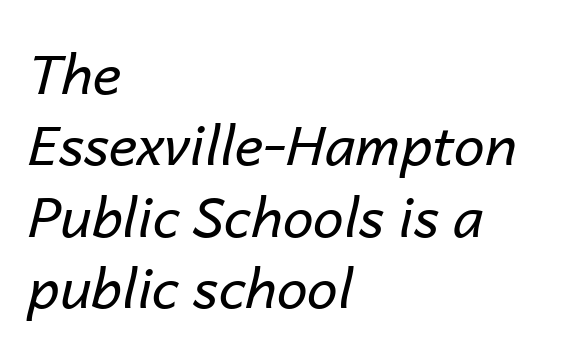
{"italic": "yes", "lean": "right", "slant_degrees": 14, "bold": "no", "weight": "regular", "width": "normal", "stroke_contrast": "low", "x_height": "medium", "monospaced": "no", "underline": "no", "align": "left", "line_spacing": "normal", "line_spacing_ratio": 1.3, "letter_spacing": "normal", "letter_spacing_em": 0.0, "glyph_px": 55}
